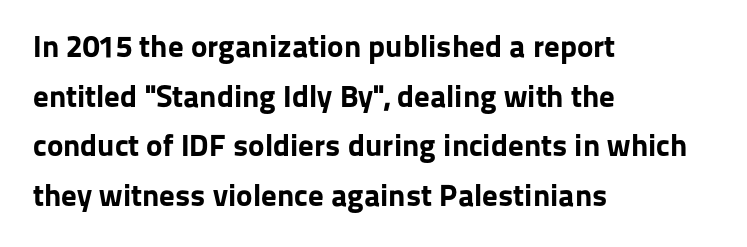
The image shows 31 px bold sans-serif type, upright; set left-aligned, normal line spacing (1.6x), normal letter spacing, not underlined; low stroke contrast and a medium x-height.
